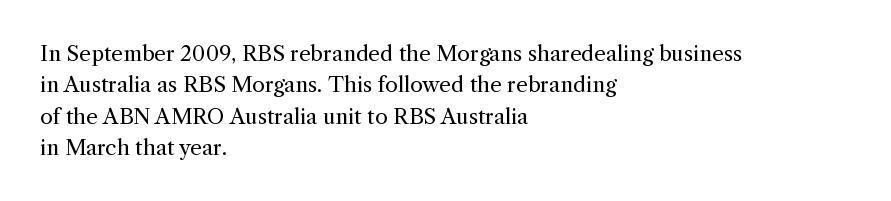
{"italic": "no", "bold": "no", "underline": "no", "align": "left", "line_spacing": "normal", "line_spacing_ratio": 1.49, "letter_spacing": "normal", "letter_spacing_em": 0.0, "glyph_px": 21}
